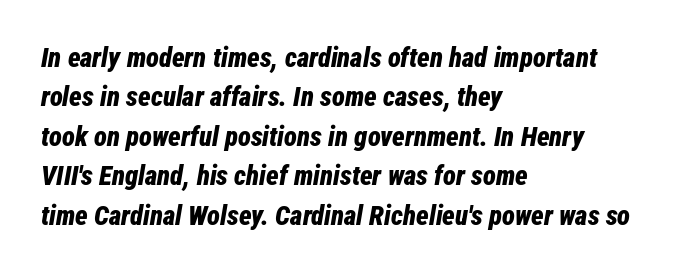
Leftover space on each line is placed entirely after the last word. This is oblique type, the kind used for emphasis or titles. The gap between lines stays unmarked. Honestly, the letter spacing is just normal — you wouldn't notice it.
